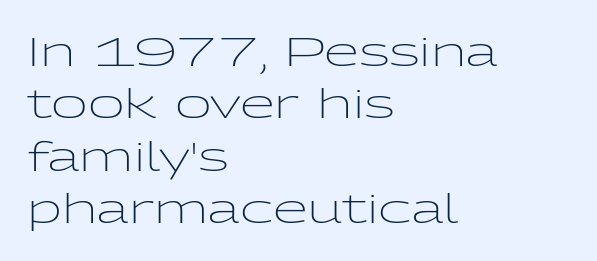
Do the characters align in a grid? No, the font is proportional. The face looks like a standard text weight, possibly lighter. Caption: standard tracking, unaltered. The typesetter chose a ragged-right arrangement here. Are there feet on the stems? There aren't — it's a sans.
